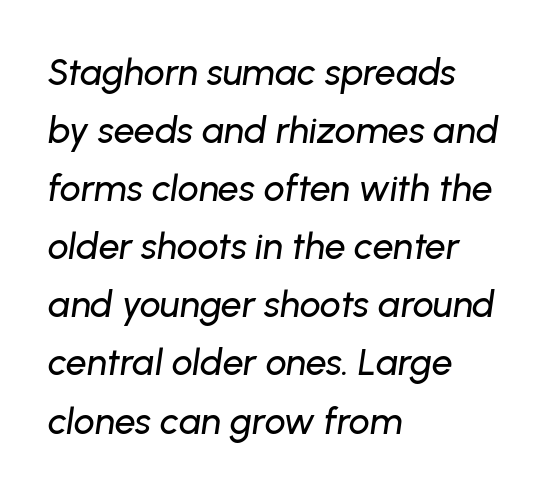
The image shows 37 px text type, italic (leaning right); set left-aligned, normal line spacing (1.57x), normal letter spacing, not underlined; low stroke contrast and a medium x-height.
